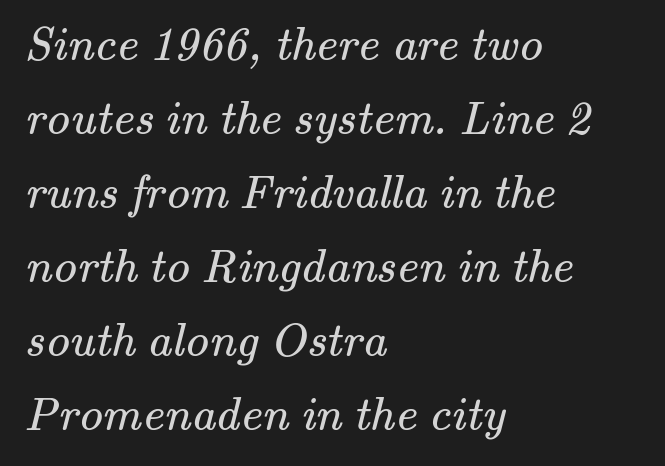
Leftover space on each line is placed entirely after the last word. Each letter keeps its own natural width here, so spacing adapts to shape. Regular leading. Font category for this specimen: serif. The strip under each line holds only bare page.
